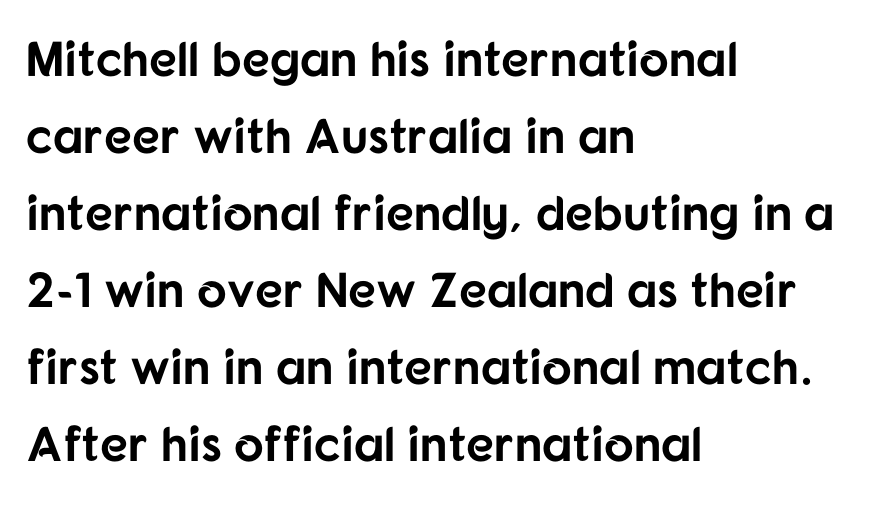
The image shows 49 px bold sans-serif type, upright; set left-aligned, normal line spacing (1.57x), normal letter spacing, not underlined; low stroke contrast and a medium x-height.
